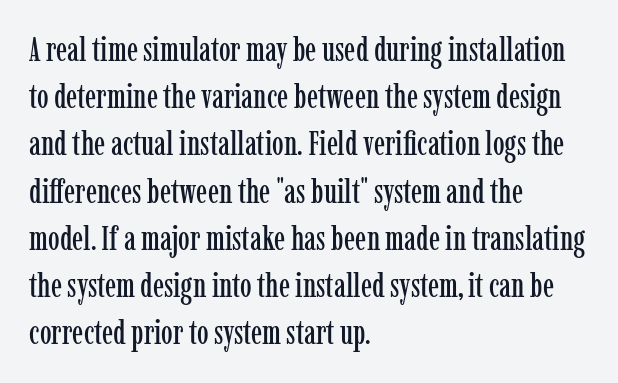
{"serif": "yes", "italic": "no", "width": "condensed", "stroke_contrast": "low", "x_height": "medium", "monospaced": "no", "underline": "no", "align": "left", "line_spacing": "normal", "line_spacing_ratio": 1.43, "letter_spacing": "normal", "letter_spacing_em": 0.0, "glyph_px": 33}
